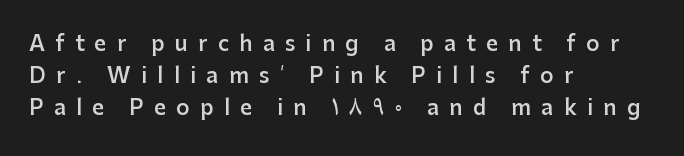
Q: Is the text bold? A: Semi-bold.
Q: Is the text italic (slanted)? A: No, it is upright.
Q: Is the text underlined? A: No.
Q: How is the paragraph aligned? A: Left-aligned.
Q: Is the spacing between letters normal or unusually wide? A: Unusually wide.
Q: Is the spacing between lines tight, normal or loose? A: Normal.
